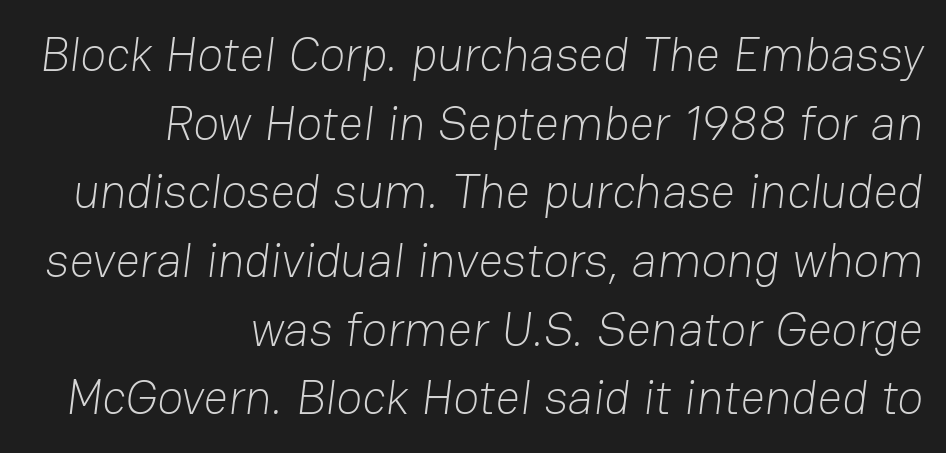
Q: Is the text bold? A: No.
Q: Is the typeface a serif or a sans-serif typeface? A: Sans-serif.
Q: Is the text underlined? A: No.
Q: How is the paragraph aligned? A: Right-aligned.
Q: Is the spacing between letters normal or unusually wide? A: Normal.
Q: Is the spacing between lines tight, normal or loose? A: Normal.
Q: Width (condensed, normal, or wide)? A: Normal.
Q: Stroke contrast? A: Low.
Q: x-height? A: Medium.
Q: Monospaced? A: No.
